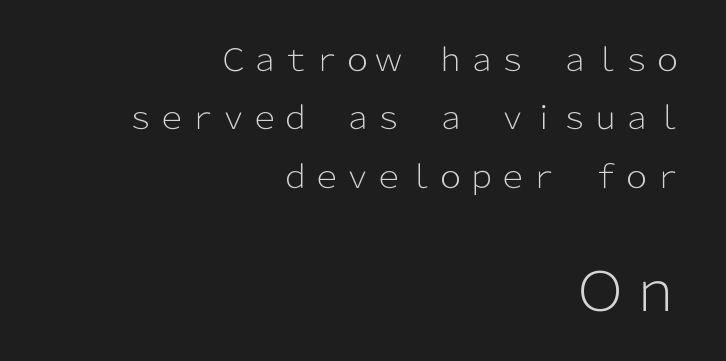
{"serif": "no", "italic": "no", "bold": "no", "weight": "light", "width": "normal", "stroke_contrast": "low", "x_height": "medium", "monospaced": "no", "underline": "no", "align": "right", "line_spacing_ratio": 1.88, "letter_spacing": "normal", "letter_spacing_em": 0.0, "larger_block": "second", "size_ratio": 1.77, "glyph_px": 55}
